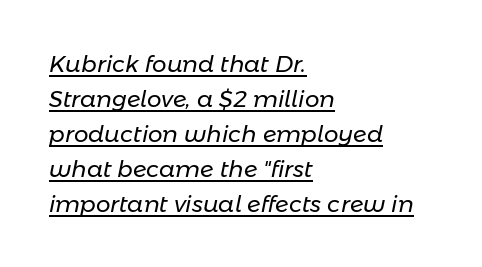
Q: Is the text bold? A: No.
Q: Is the text italic (slanted)? A: Yes, it leans right by about 11 degrees.
Q: Is the text underlined? A: Yes.
Q: How is the paragraph aligned? A: Left-aligned.
Q: Is the spacing between letters normal or unusually wide? A: Normal.
Q: Is the spacing between lines tight, normal or loose? A: Normal.
